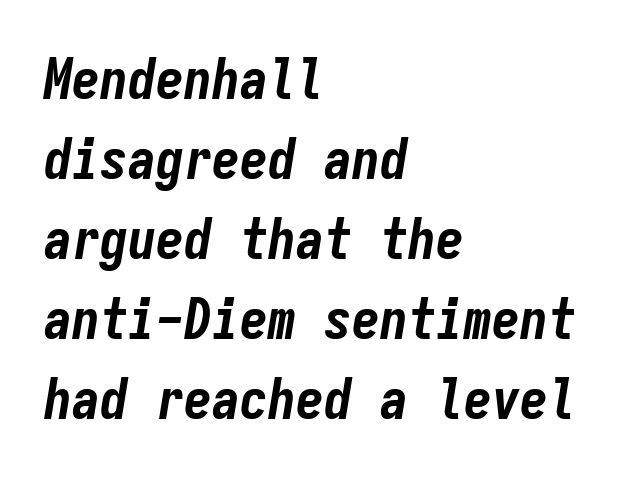
The gaps between neighbouring characters are ordinary and unremarkable. Fixed-width glyphs throughout — classic coding-font behaviour. The lines in this sample share a left origin and differ only in where they stop. Descenders hang freely into open space.
